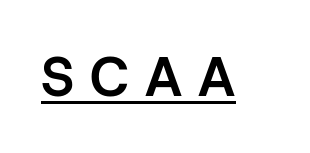
Q: Is the text bold? A: Yes.
Q: Is the text italic (slanted)? A: No, it is upright.
Q: Is the typeface a serif or a sans-serif typeface? A: Sans-serif.
Q: Is the text underlined? A: Yes.
Q: Is the spacing between letters normal or unusually wide? A: Unusually wide.
Q: Width (condensed, normal, or wide)? A: Normal.
Q: Stroke contrast? A: Low.
Q: x-height? A: Medium.
Q: Monospaced? A: No.
